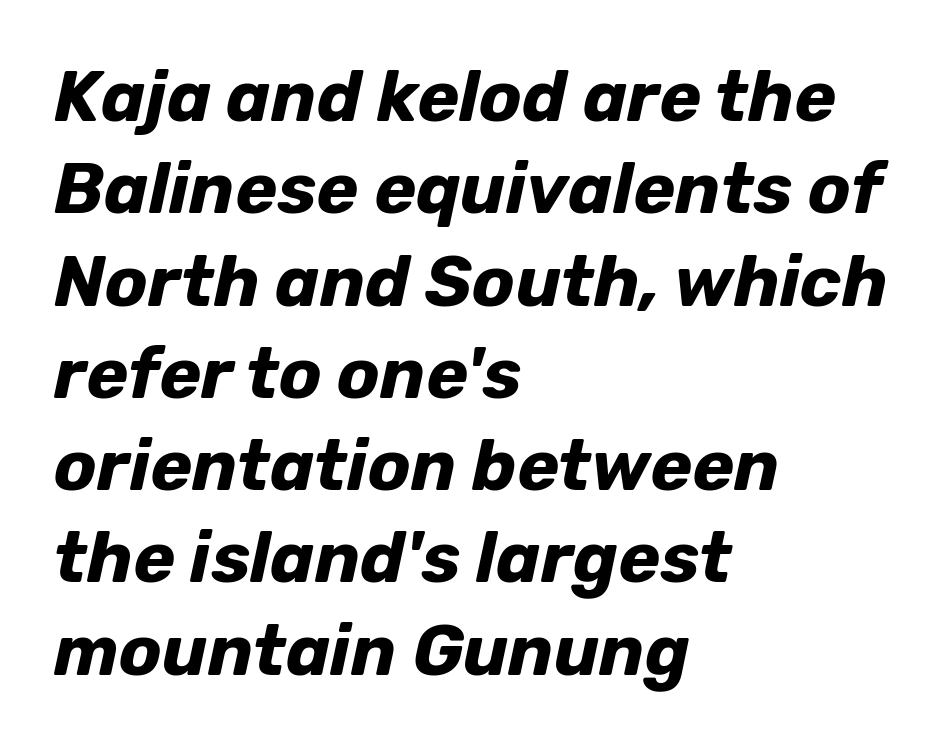
The image shows 71 px bold type, italic (leaning right); set left-aligned, normal line spacing (1.3x), normal letter spacing, not underlined; low stroke contrast and a medium x-height.
